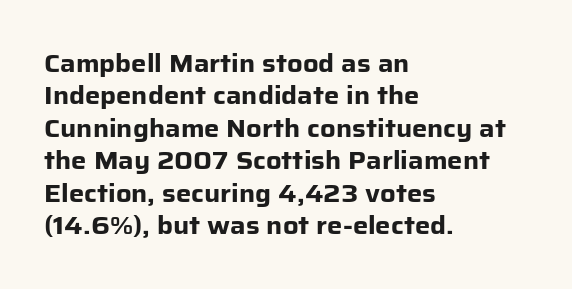
Q: Is the text bold? A: Yes.
Q: Is the text italic (slanted)? A: No, it is upright.
Q: Is the text underlined? A: No.
Q: How is the paragraph aligned? A: Left-aligned.
Q: Is the spacing between letters normal or unusually wide? A: Normal.
Q: Is the spacing between lines tight, normal or loose? A: Normal.
